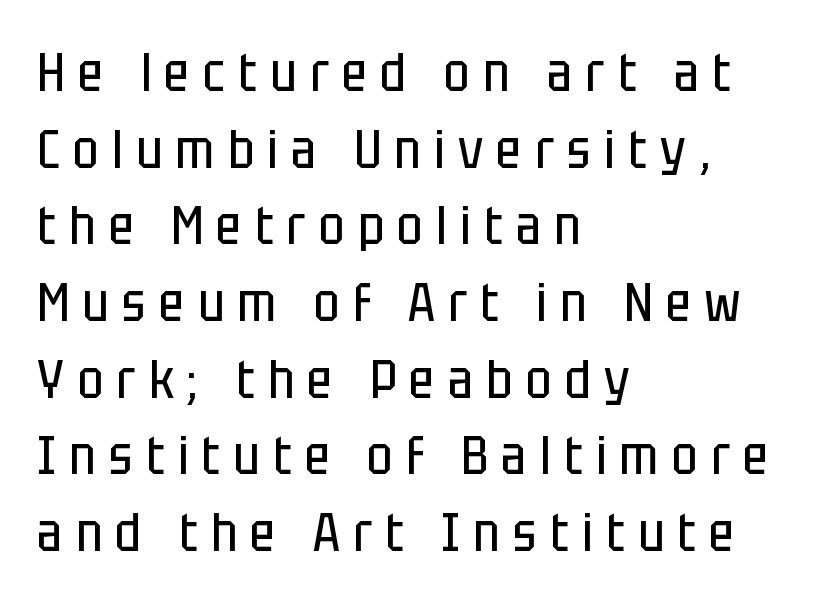
The image shows 54 px regular-weight, condensed sans-serif type, upright; set left-aligned, normal line spacing (1.42x), unusually wide letter spacing (+0.25 em), not underlined; low stroke contrast and a large x-height.
